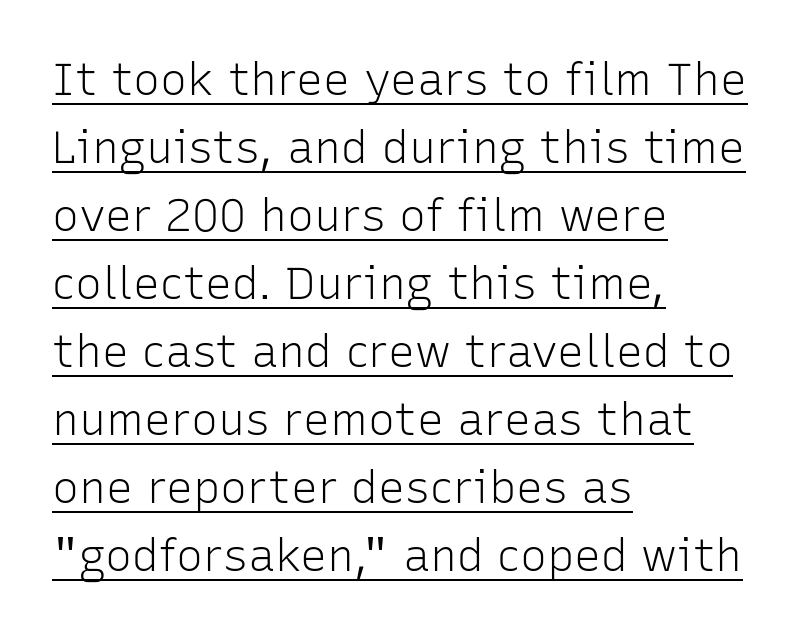
The image shows 45 px light sans-serif type, upright; set left-aligned, normal line spacing (1.51x), normal letter spacing, underlined; low stroke contrast and a medium x-height.
